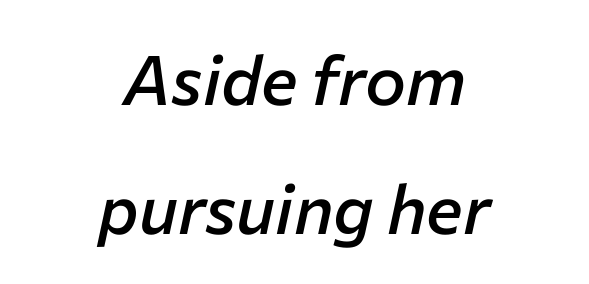
Q: Is the text bold? A: Semi-bold.
Q: Is the text italic (slanted)? A: Yes, it leans right by about 12 degrees.
Q: Is the text underlined? A: No.
Q: How is the paragraph aligned? A: Centered.
Q: Is the spacing between letters normal or unusually wide? A: Normal.
Q: Width (condensed, normal, or wide)? A: Normal.
Q: Stroke contrast? A: Low.
Q: x-height? A: Medium.
Q: Monospaced? A: No.
